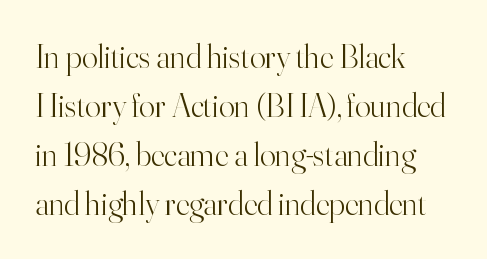
The lines sit at an ordinary, default distance from one another. Think of a printed novel: that variable character pitch is what you see here. What kind of face is this? One with serifs. Every character sits straight up, as roman type does. The passage is arranged the way most books set body copy — flush left.
